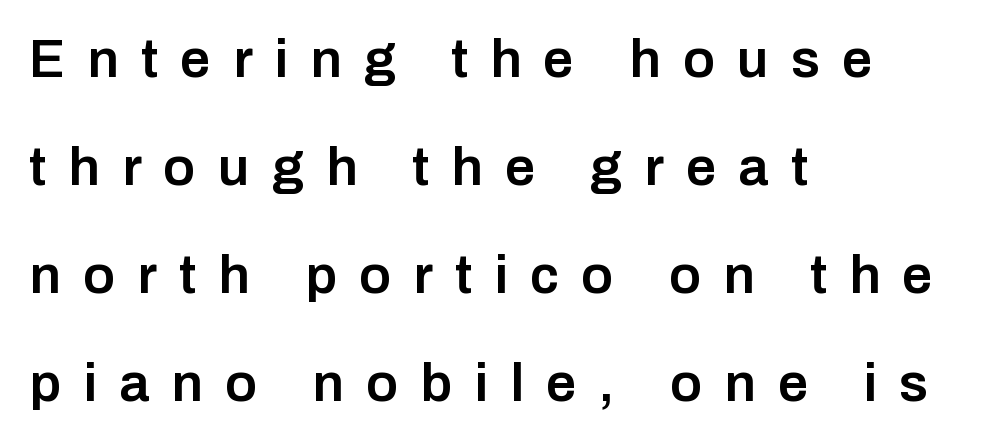
Q: Is the text bold? A: Semi-bold.
Q: Is the text italic (slanted)? A: No, it is upright.
Q: Is the typeface a serif or a sans-serif typeface? A: Sans-serif.
Q: Is the text underlined? A: No.
Q: How is the paragraph aligned? A: Left-aligned.
Q: Is the spacing between letters normal or unusually wide? A: Unusually wide.
Q: Is the spacing between lines tight, normal or loose? A: Loose.
Q: Width (condensed, normal, or wide)? A: Normal.
Q: Stroke contrast? A: Low.
Q: x-height? A: Medium.
Q: Monospaced? A: No.
